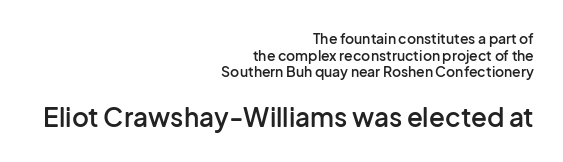
Glance below the letters and you will spot only blank space. Small over large — that's the arrangement of the two blocks here. Spacing between characters is what you'd get straight out of the box. Typesetter's note: demi weight, one step under bold. The lines in this sample share a right terminus and differ only in where they begin.
